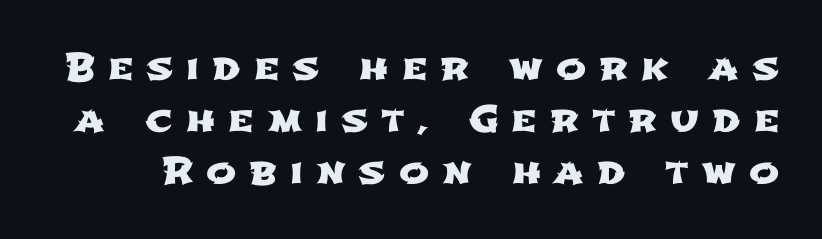
The image shows 36 px wide sans-serif type; set normal line spacing (1.44x), unusually wide letter spacing (+0.36 em), not underlined; low stroke contrast and a medium x-height.
